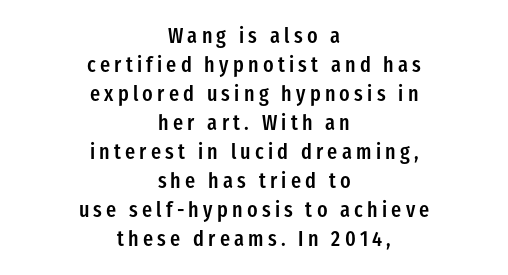
Q: Is the text bold? A: Semi-bold.
Q: Is the text italic (slanted)? A: No, it is upright.
Q: Is the text underlined? A: No.
Q: How is the paragraph aligned? A: Centered.
Q: Is the spacing between letters normal or unusually wide? A: Unusually wide.
Q: Is the spacing between lines tight, normal or loose? A: Normal.
